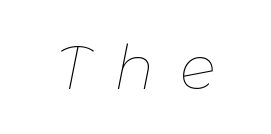
{"italic": "yes", "lean": "right", "slant_degrees": 11, "bold": "no", "weight": "thin", "width": "normal", "stroke_contrast": "low", "x_height": "medium", "monospaced": "no", "underline": "no", "letter_spacing": "wide", "letter_spacing_em": 0.41, "glyph_px": 61}
